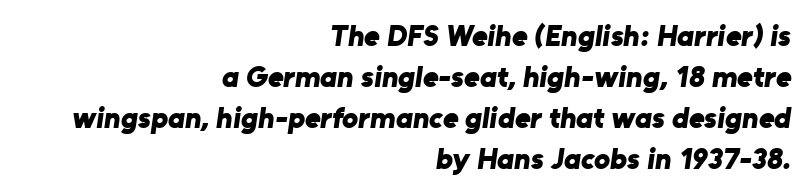
Q: Is the text bold? A: Yes.
Q: Is the typeface a serif or a sans-serif typeface? A: Sans-serif.
Q: Is the text underlined? A: No.
Q: How is the paragraph aligned? A: Right-aligned.
Q: Is the spacing between letters normal or unusually wide? A: Normal.
Q: Is the spacing between lines tight, normal or loose? A: Normal.
Q: Width (condensed, normal, or wide)? A: Normal.
Q: Stroke contrast? A: Low.
Q: x-height? A: Medium.
Q: Monospaced? A: No.
